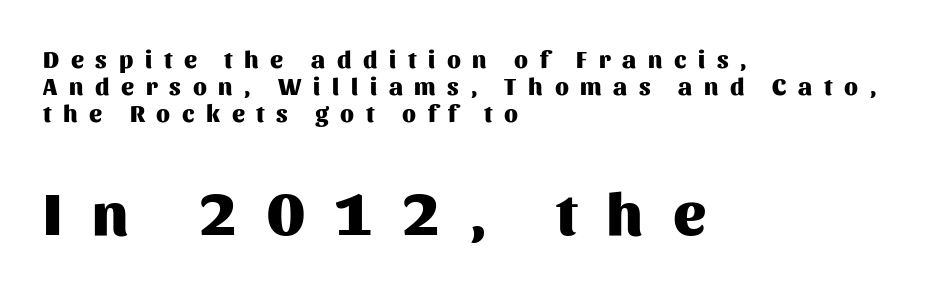
The image shows 61 px heavy sans-serif type, upright; set left-aligned, tight line spacing (1.12x), unusually wide letter spacing (+0.49 em), not underlined; the second (bottom) block is 2.54x larger; medium stroke contrast and a medium x-height.
